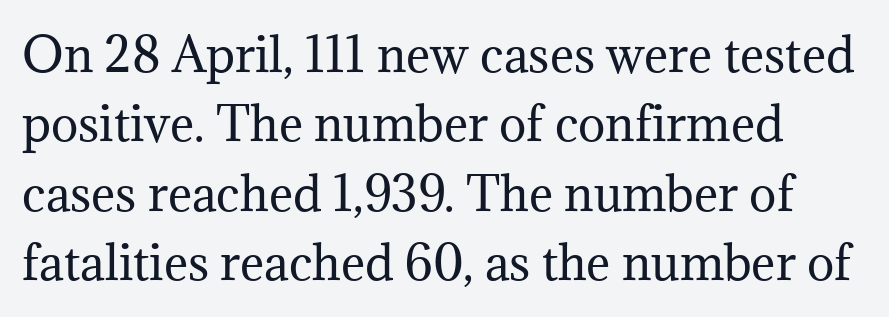
Q: Is the text bold? A: No.
Q: Is the text italic (slanted)? A: No, it is upright.
Q: Is the typeface a serif or a sans-serif typeface? A: Serif.
Q: Is the text underlined? A: No.
Q: Is the spacing between letters normal or unusually wide? A: Normal.
Q: Is the spacing between lines tight, normal or loose? A: Normal.
Q: Width (condensed, normal, or wide)? A: Normal.
Q: Stroke contrast? A: Medium.
Q: x-height? A: Medium.
Q: Monospaced? A: No.
